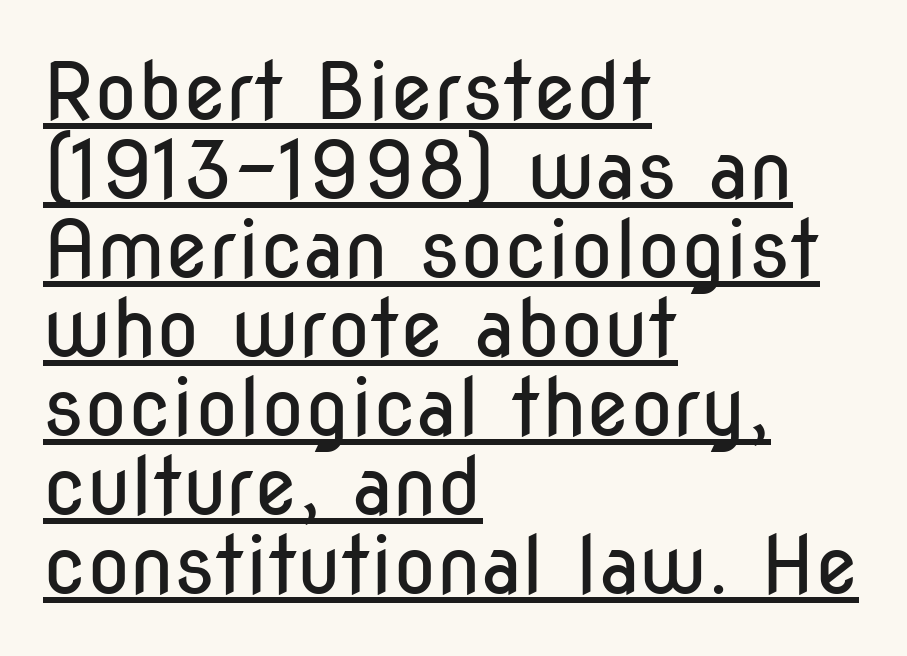
Q: Is the text bold? A: No.
Q: Is the text italic (slanted)? A: No, it is upright.
Q: Is the typeface a serif or a sans-serif typeface? A: Sans-serif.
Q: Is the text underlined? A: Yes.
Q: How is the paragraph aligned? A: Left-aligned.
Q: Is the spacing between letters normal or unusually wide? A: Normal.
Q: Is the spacing between lines tight, normal or loose? A: Tight.
Q: Width (condensed, normal, or wide)? A: Condensed.
Q: Stroke contrast? A: Low.
Q: x-height? A: Medium.
Q: Monospaced? A: No.
